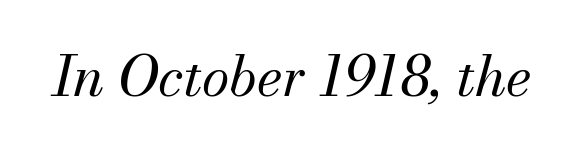
The image shows 56 px regular-weight serif type, italic (leaning right); set normal letter spacing, not underlined; medium stroke contrast and a small x-height.
